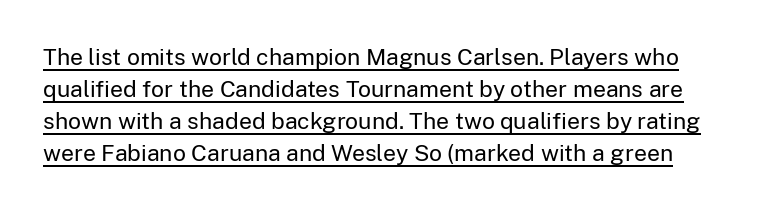
Q: Is the text bold? A: No.
Q: Is the text italic (slanted)? A: No, it is upright.
Q: Is the text underlined? A: Yes.
Q: Is the spacing between letters normal or unusually wide? A: Normal.
Q: Is the spacing between lines tight, normal or loose? A: Normal.
